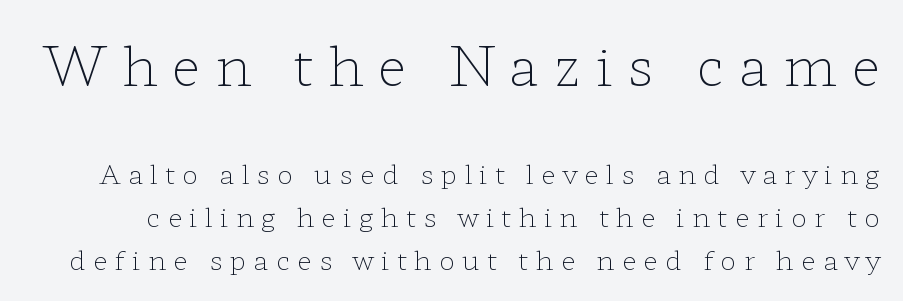
Each letter keeps its own natural width here, so spacing adapts to shape. Heaviness? Minimal to ordinary, like unemphasized prose. Size contrast runs from large at the top to small at the bottom. Line spacing here is normal. Unlike a clean sans, this face finishes its strokes with serifs.
